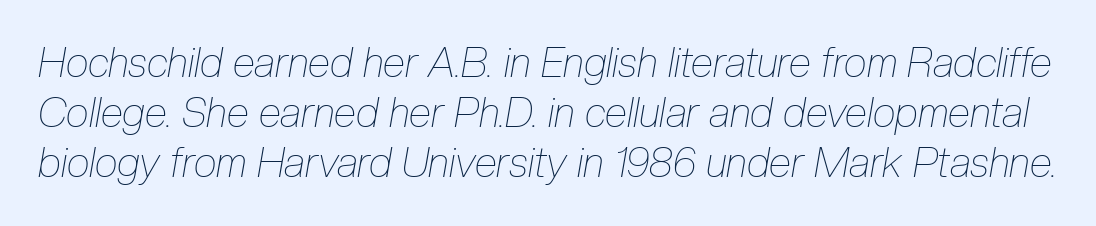
The image shows 41 px thin, condensed type, italic (leaning right); set line spacing 1.22x, normal letter spacing, not underlined; low stroke contrast and a medium x-height.
